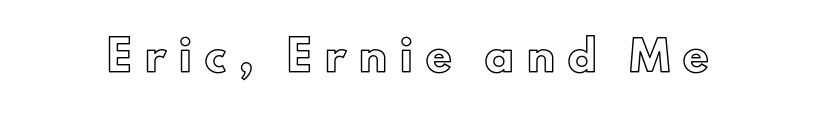
Each word looks stretched out because of the extra space between its letters. Posture: upright roman. The face used here is proportionally spaced, like ordinary book or web type. Letters rest on an invisible, unmarked baseline.
